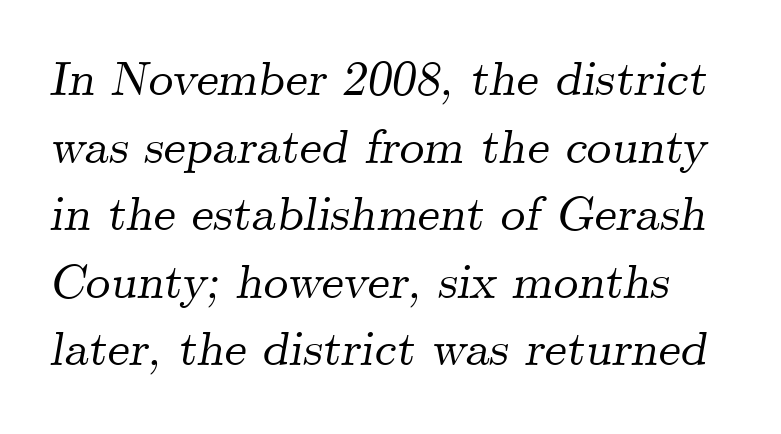
Q: Is the text italic (slanted)? A: Yes, it leans right by about 9 degrees.
Q: Is the typeface a serif or a sans-serif typeface? A: Serif.
Q: Is the text underlined? A: No.
Q: Is the spacing between letters normal or unusually wide? A: Normal.
Q: Is the spacing between lines tight, normal or loose? A: Normal.
Q: Width (condensed, normal, or wide)? A: Normal.
Q: Stroke contrast? A: Medium.
Q: x-height? A: Small.
Q: Monospaced? A: No.
